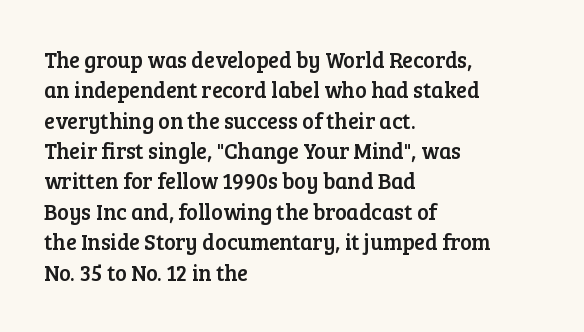
{"italic": "no", "underline": "no", "align": "left", "line_spacing": "normal", "line_spacing_ratio": 1.38, "letter_spacing": "normal", "letter_spacing_em": 0.0, "glyph_px": 22}
